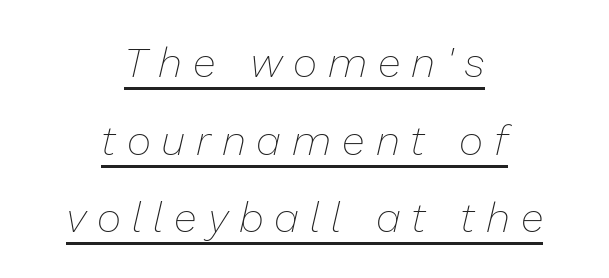
Q: Is the text bold? A: No.
Q: Is the text italic (slanted)? A: Yes, it leans right by about 13 degrees.
Q: Is the text underlined? A: Yes.
Q: How is the paragraph aligned? A: Centered.
Q: Is the spacing between letters normal or unusually wide? A: Unusually wide.
Q: Width (condensed, normal, or wide)? A: Normal.
Q: Stroke contrast? A: Low.
Q: x-height? A: Medium.
Q: Monospaced? A: No.
